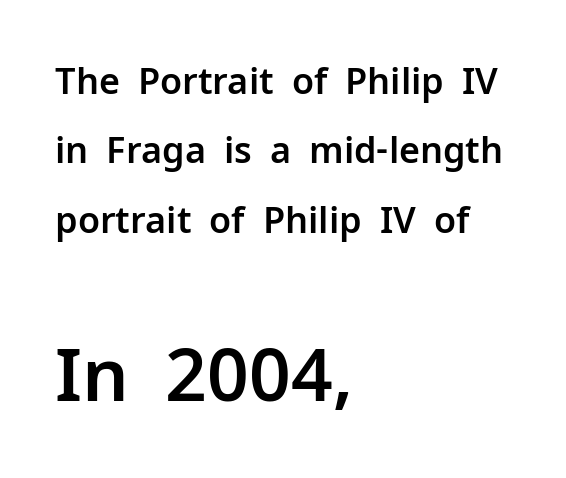
{"serif": "no", "italic": "no", "width": "normal", "stroke_contrast": "low", "x_height": "medium", "monospaced": "no", "underline": "no", "align": "left", "line_spacing": "loose", "line_spacing_ratio": 1.93, "letter_spacing": "normal", "letter_spacing_em": 0.0, "larger_block": "second", "size_ratio": 2.03, "glyph_px": 73}
